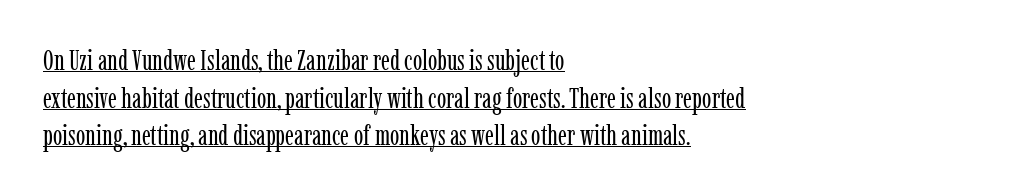
{"serif": "yes", "italic": "no", "bold": "no", "weight": "regular", "width": "condensed", "stroke_contrast": "low", "x_height": "medium", "monospaced": "no", "underline": "yes", "align": "left", "line_spacing": "normal", "line_spacing_ratio": 1.34, "letter_spacing": "normal", "letter_spacing_em": 0.0, "glyph_px": 28}
